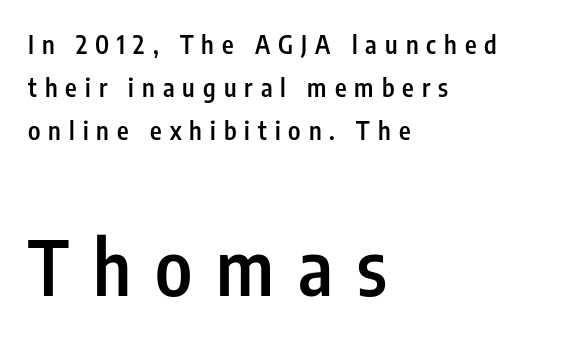
{"serif": "no", "italic": "no", "bold": "semi", "weight": "semibold", "width": "condensed", "stroke_contrast": "low", "x_height": "medium", "monospaced": "no", "underline": "no", "align": "left", "line_spacing_ratio": 1.73, "letter_spacing": "wide", "letter_spacing_em": 0.32, "larger_block": "second", "size_ratio": 3.0, "glyph_px": 75}
